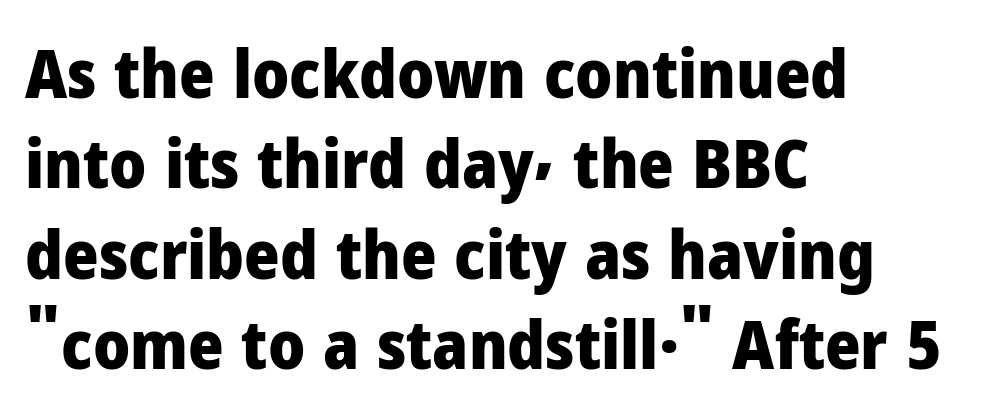
Quick note: interline space is typical. Each word holds together tightly as a unit, with standard inter-letter gaps. Typesetter's note: full bold, strokes at maximum text heaviness. Line beginnings align vertically; line endings do not. Bare-footed words on every line.
